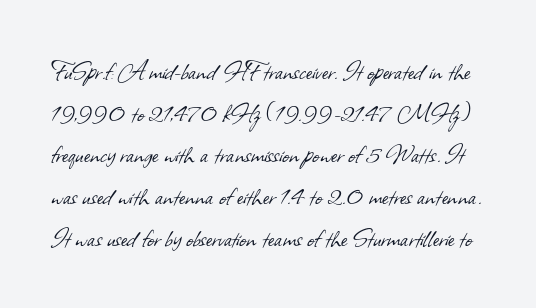
The image shows 30 px light sans-serif type; set normal line spacing (1.39x), normal letter spacing, not underlined; low stroke contrast and a small x-height.
